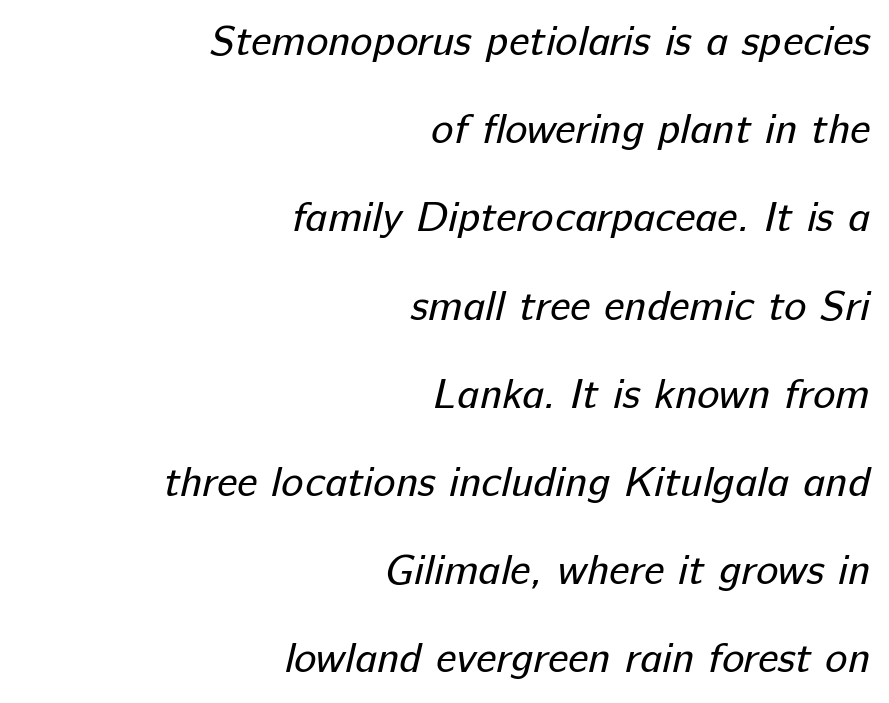
{"serif": "no", "bold": "no", "weight": "regular", "width": "normal", "stroke_contrast": "low", "x_height": "medium", "monospaced": "no", "underline": "no", "align": "right", "line_spacing": "loose", "line_spacing_ratio": 2.1, "letter_spacing": "normal", "letter_spacing_em": 0.0, "glyph_px": 42}
